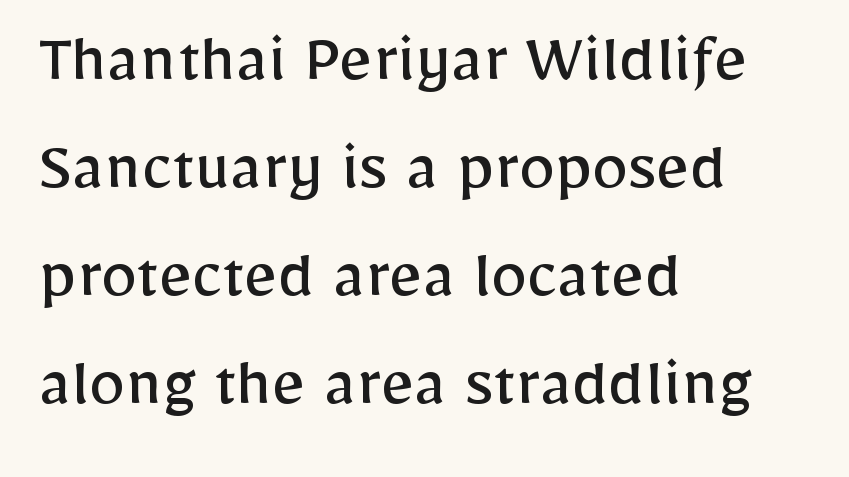
{"serif": "no", "italic": "no", "bold": "no", "weight": "regular", "width": "normal", "stroke_contrast": "low", "x_height": "medium", "monospaced": "no", "underline": "no", "align": "left", "line_spacing": "normal", "line_spacing_ratio": 1.48, "letter_spacing": "normal", "letter_spacing_em": 0.0, "glyph_px": 73}
